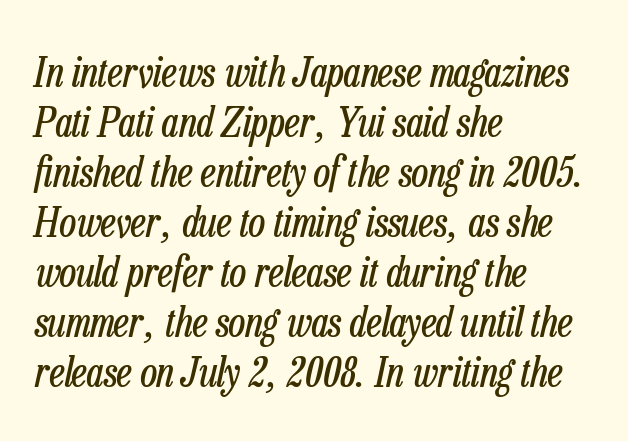
The letters advance in unequal steps, a hallmark of proportional type. The strip under each line holds only bare page. The typeface has the unassuming heft of standard copy or less. Notice how the stems are inclined rather than vertical — that's the hallmark of italics.
